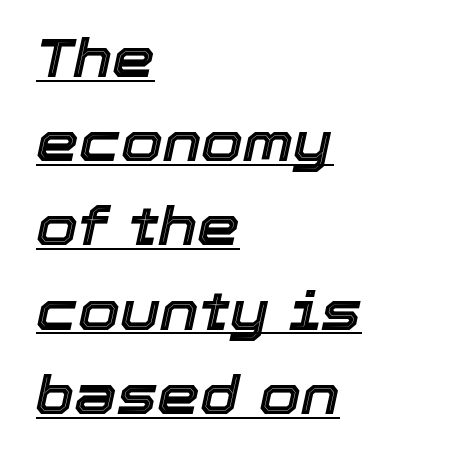
{"italic": "yes", "lean": "right", "slant_degrees": 12, "width": "normal", "x_height": "medium", "monospaced": "no", "underline": "yes", "align": "left", "line_spacing": "normal", "line_spacing_ratio": 1.56, "letter_spacing": "normal", "letter_spacing_em": 0.0, "glyph_px": 54}
